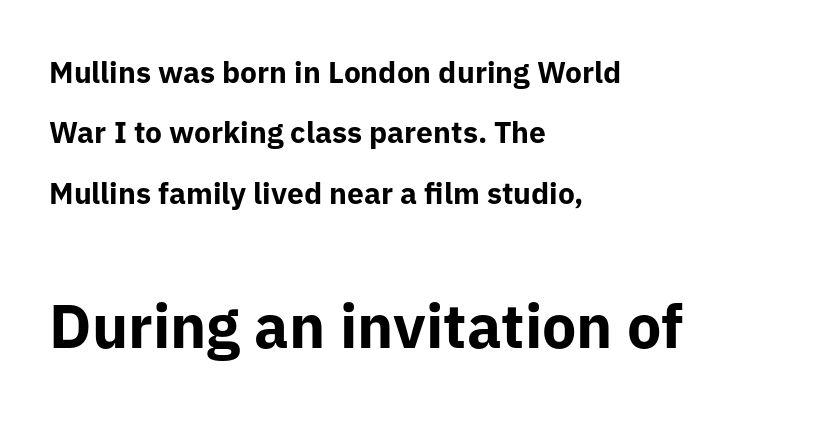
Does the leading feel generous? Absolutely, it's lavish. Glyph-to-glyph distance matches everyday printed text. Left-aligned paragraph, ragged on the right. Unmarked baselines from the first word to the last.
